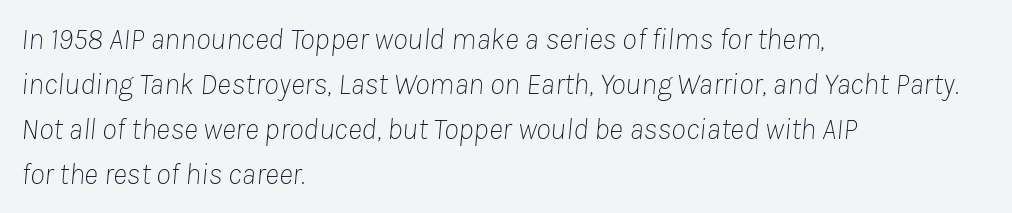
{"italic": "yes", "lean": "right", "slant_degrees": 8, "bold": "no", "weight": "thin", "width": "normal", "stroke_contrast": "low", "x_height": "medium", "monospaced": "no", "underline": "no", "align": "left", "line_spacing": "normal", "line_spacing_ratio": 1.5, "letter_spacing": "normal", "letter_spacing_em": 0.0, "glyph_px": 30}
